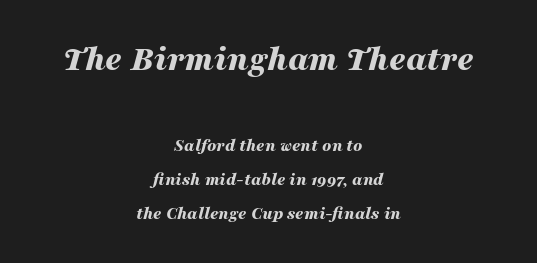
Q: Is the text bold? A: Yes.
Q: Is the text italic (slanted)? A: Yes, it leans right by about 16 degrees.
Q: Is the text underlined? A: No.
Q: How is the paragraph aligned? A: Centered.
Q: Is the spacing between letters normal or unusually wide? A: Normal.
Q: Which block of text is set in a larger size, the first (top) or the second (bottom)? A: The first (top) one.
Q: Width (condensed, normal, or wide)? A: Wide.
Q: Stroke contrast? A: Medium.
Q: x-height? A: Medium.
Q: Monospaced? A: No.
